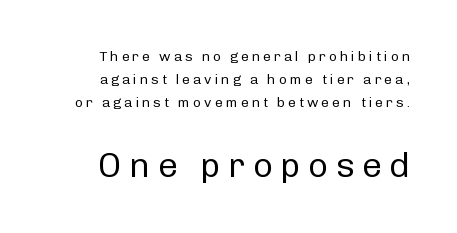
{"serif": "no", "italic": "no", "bold": "no", "weight": "regular", "width": "normal", "stroke_contrast": "low", "x_height": "medium", "monospaced": "no", "underline": "no", "line_spacing": "normal", "line_spacing_ratio": 1.64, "letter_spacing": "wide", "letter_spacing_em": 0.21, "larger_block": "second", "size_ratio": 2.5, "glyph_px": 35}
